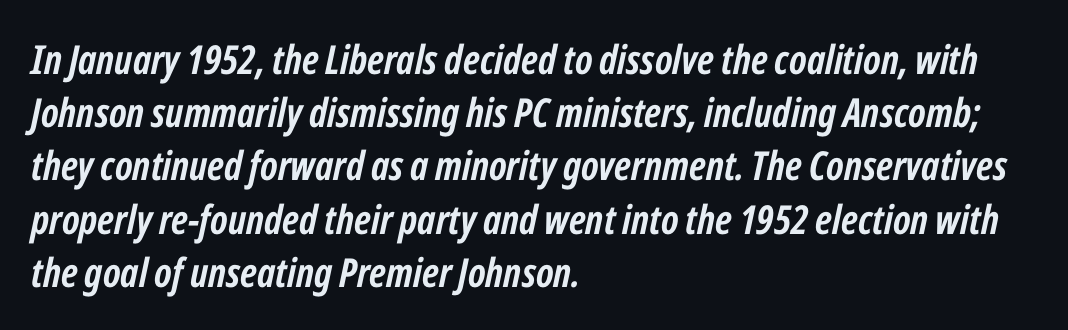
Q: Is the text bold? A: Yes.
Q: Is the text italic (slanted)? A: Yes, it leans right by about 12 degrees.
Q: Is the text underlined? A: No.
Q: How is the paragraph aligned? A: Left-aligned.
Q: Is the spacing between letters normal or unusually wide? A: Normal.
Q: Is the spacing between lines tight, normal or loose? A: Normal.
Q: Width (condensed, normal, or wide)? A: Condensed.
Q: Stroke contrast? A: Low.
Q: x-height? A: Medium.
Q: Monospaced? A: No.
